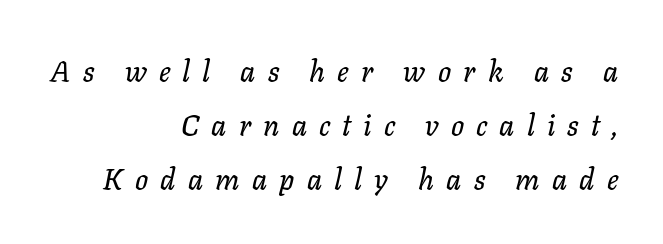
{"italic": "yes", "lean": "right", "slant_degrees": 11, "width": "normal", "stroke_contrast": "low", "x_height": "medium", "monospaced": "no", "underline": "no", "align": "right", "line_spacing_ratio": 1.86, "letter_spacing": "wide", "letter_spacing_em": 0.42, "glyph_px": 29}
